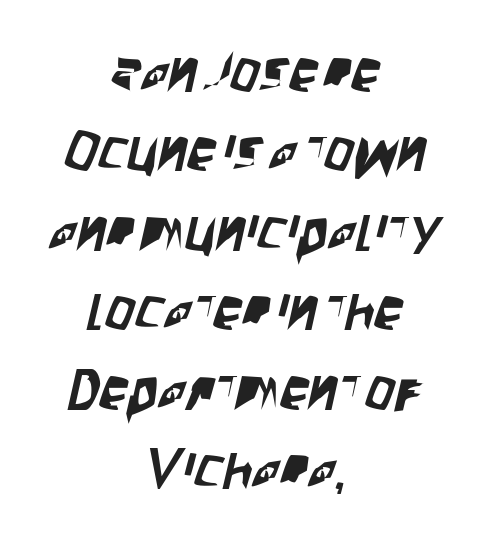
Q: Is the typeface a serif or a sans-serif typeface? A: Sans-serif.
Q: Is the text underlined? A: No.
Q: How is the paragraph aligned? A: Centered.
Q: Is the spacing between letters normal or unusually wide? A: Normal.
Q: Is the spacing between lines tight, normal or loose? A: Normal.
Q: Width (condensed, normal, or wide)? A: Condensed.
Q: Stroke contrast? A: Low.
Q: x-height? A: Large.
Q: Monospaced? A: No.
